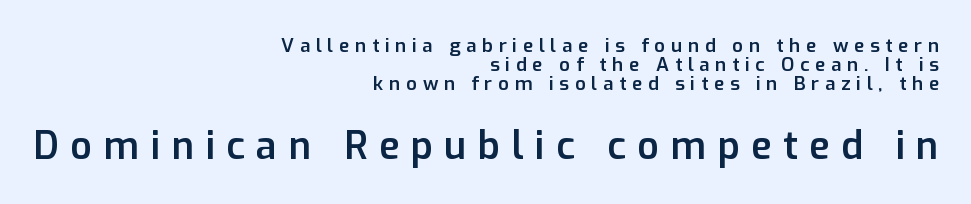
The face used here appears at its bigger size in the lower chunk. Substantial extra tracking has been applied to these lines. The rendering uses natural spacing where letterforms have individual widths. A typesetter would call this leading minimal, almost set solid. The paragraph shown leans on its right margin.
